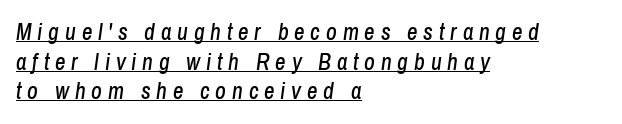
This is oblique type, the kind used for emphasis or titles. One-word summary of the alignment: left. The letters are spread apart with noticeably loose tracking. Vertical spacing — default. This is underlined copy, the kind a proofreader might mark for attention.
